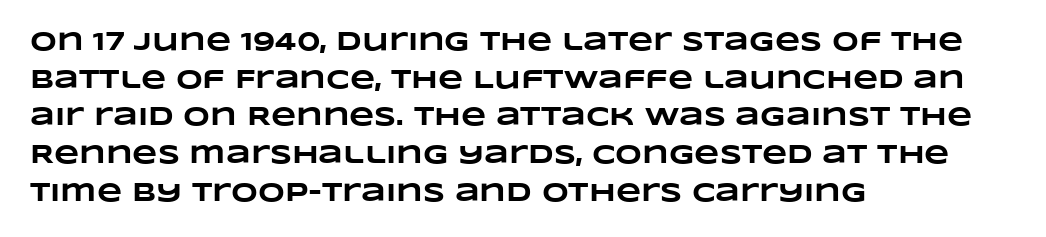
Check the space under the baseline: it is left empty. Summary of weight: heavy, a full bold. Layout note: lines flush left. The letters sit at their default tracking, neither squeezed nor spread. Interline gaps are of average width in this sample.
